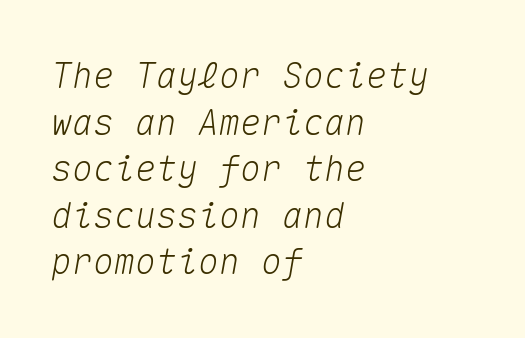
Q: Is the text italic (slanted)? A: Yes, it leans right by about 10 degrees.
Q: Is the text underlined? A: No.
Q: How is the paragraph aligned? A: Left-aligned.
Q: Is the spacing between letters normal or unusually wide? A: Normal.
Q: Is the spacing between lines tight, normal or loose? A: Normal.
Q: Width (condensed, normal, or wide)? A: Normal.
Q: Stroke contrast? A: Medium.
Q: x-height? A: Medium.
Q: Monospaced? A: Yes.
